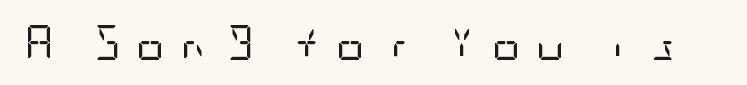
{"serif": "no", "italic": "no", "bold": "no", "weight": "regular", "width": "condensed", "stroke_contrast": "low", "x_height": "large", "underline": "no", "letter_spacing": "wide", "letter_spacing_em": 0.45, "glyph_px": 35}
